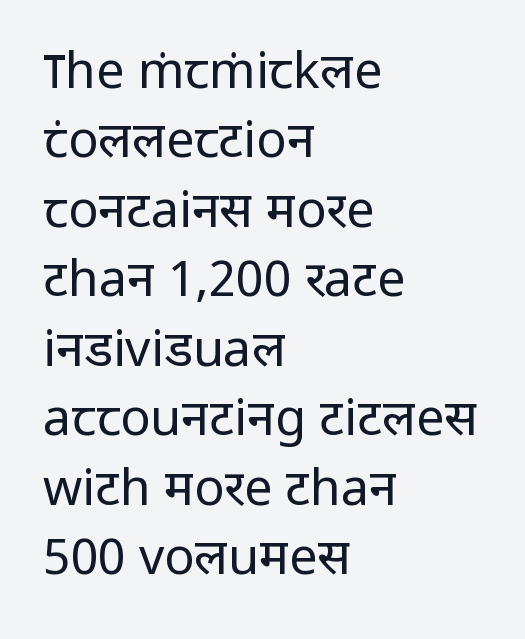
The image shows 50 px regular-weight sans-serif type, upright; set left-aligned, normal line spacing (1.39x), normal letter spacing, not underlined; low stroke contrast and a medium x-height.
